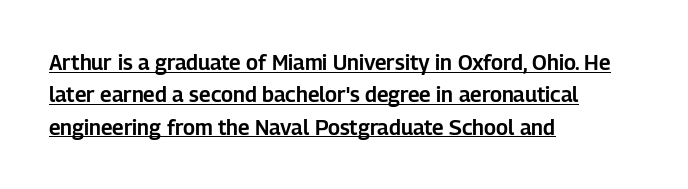
The rendering uses a moderate line-height, typical for paragraphs. You could call the tracking neutral — neither tight nor loose. One-word summary of the alignment: left. Upright lettering throughout. Descenders here cross a horizontal rule under the line.
